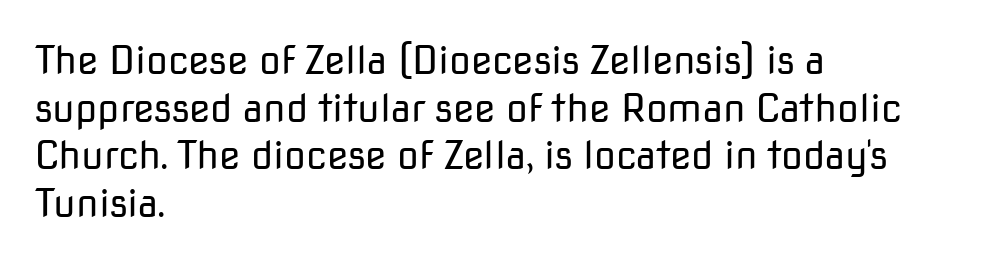
Q: Is the text bold? A: No.
Q: Is the text italic (slanted)? A: No, it is upright.
Q: Is the typeface a serif or a sans-serif typeface? A: Sans-serif.
Q: Is the text underlined? A: No.
Q: How is the paragraph aligned? A: Left-aligned.
Q: Is the spacing between letters normal or unusually wide? A: Normal.
Q: Width (condensed, normal, or wide)? A: Normal.
Q: Stroke contrast? A: Low.
Q: x-height? A: Medium.
Q: Monospaced? A: No.
